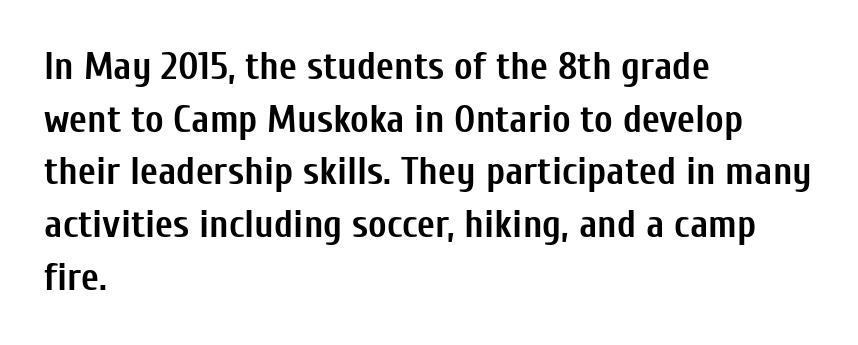
If you measured baseline to baseline, you'd find a middling distance. Caption: multi-line text, flush left, ragged right. Look at the tracking — it's just the regular setting, nothing added. This rendering employs a face without finishing strokes, i.e., a sans-serif. Descenders are the only things crossing below the line. You could not count columns in this text — the font is proportionally spaced.
